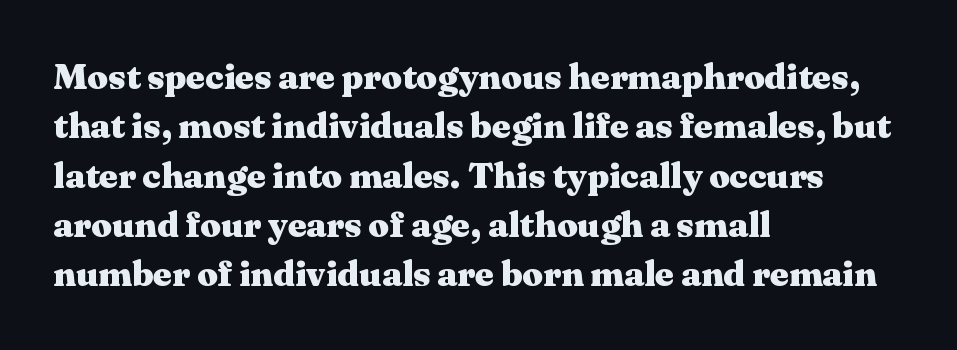
Standard letterfit; no display-style spreading of the glyphs. This sample uses a serif face. Only glyphs here, with clear space below each row. You could not count columns in this text — the font is proportionally spaced. Reading down the block, your eye returns to a fixed left position each line. Heavy-handed strokes throughout: this text is bold.
